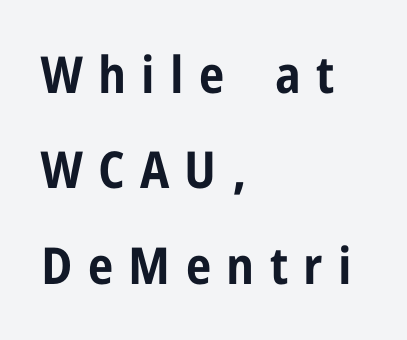
Style check: upright. Students, note that the glyphs here are deliberately spaced far apart. Proportional: the letters do not fall into vertical columns. Line beginnings align vertically; line endings do not. A dark, heavy texture on the line: the type is bold. The foot of each line stays bare and open.
